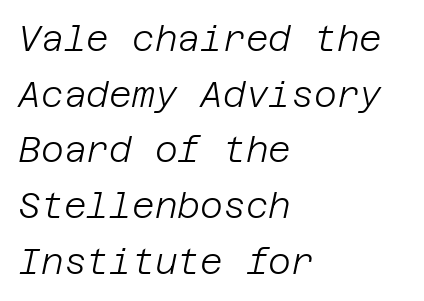
These lines stack with their left ends in a neat column. The area under the type is left untouched. Stem width sits at or under what a default text font uses. The rows are spaced the way most documents space them.
